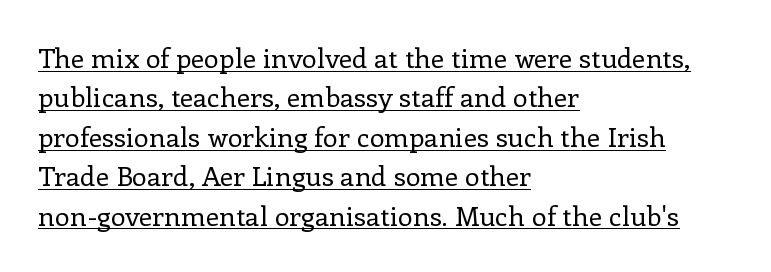
Q: Is the text bold? A: No.
Q: Is the text italic (slanted)? A: No, it is upright.
Q: Is the text underlined? A: Yes.
Q: How is the paragraph aligned? A: Left-aligned.
Q: Is the spacing between letters normal or unusually wide? A: Normal.
Q: Is the spacing between lines tight, normal or loose? A: Normal.
